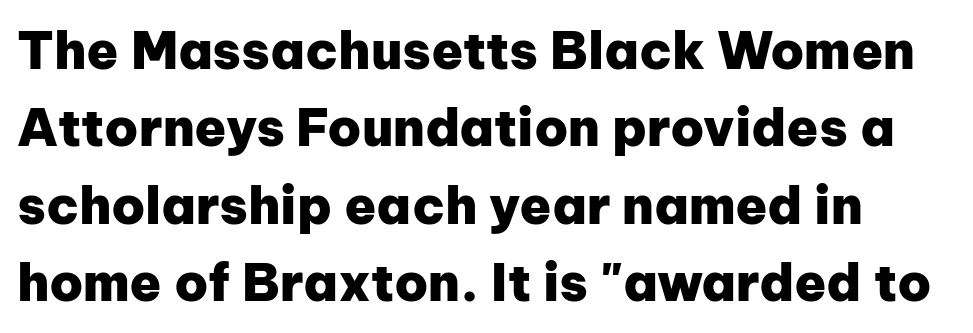
The image shows 52 px heavy sans-serif type, upright; set normal line spacing (1.49x), normal letter spacing, not underlined; low stroke contrast and a medium x-height.
